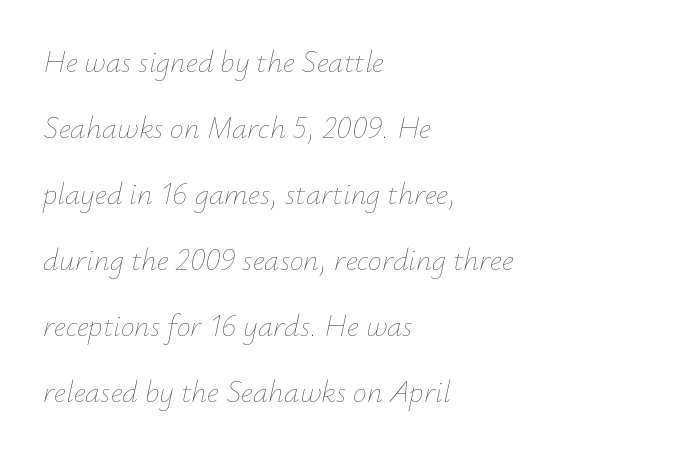
Here the glyphs are tracked normally, forming tight word shapes. In terms of posture, this sample is oblique. This sample has the flowing, uneven cadence of proportional lettering. Honestly, the rows look like they've been pulled way apart.
